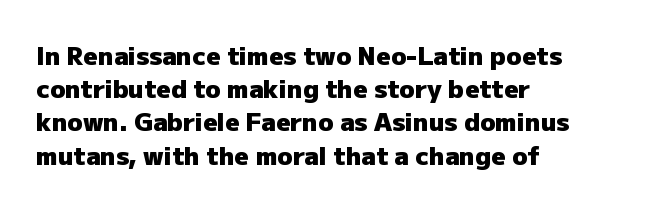
Q: Is the text bold? A: Yes.
Q: Is the text italic (slanted)? A: No, it is upright.
Q: Is the text underlined? A: No.
Q: How is the paragraph aligned? A: Left-aligned.
Q: Is the spacing between letters normal or unusually wide? A: Normal.
Q: Is the spacing between lines tight, normal or loose? A: Normal.
